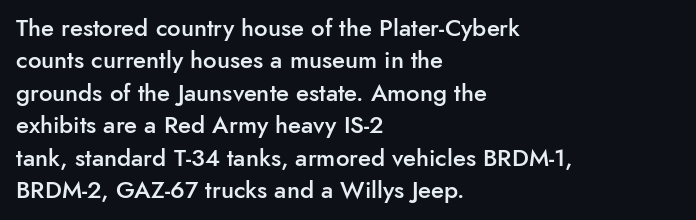
{"italic": "no", "bold": "semi", "underline": "no", "align": "left", "line_spacing": "normal", "line_spacing_ratio": 1.35, "letter_spacing": "normal", "letter_spacing_em": 0.0, "glyph_px": 24}
